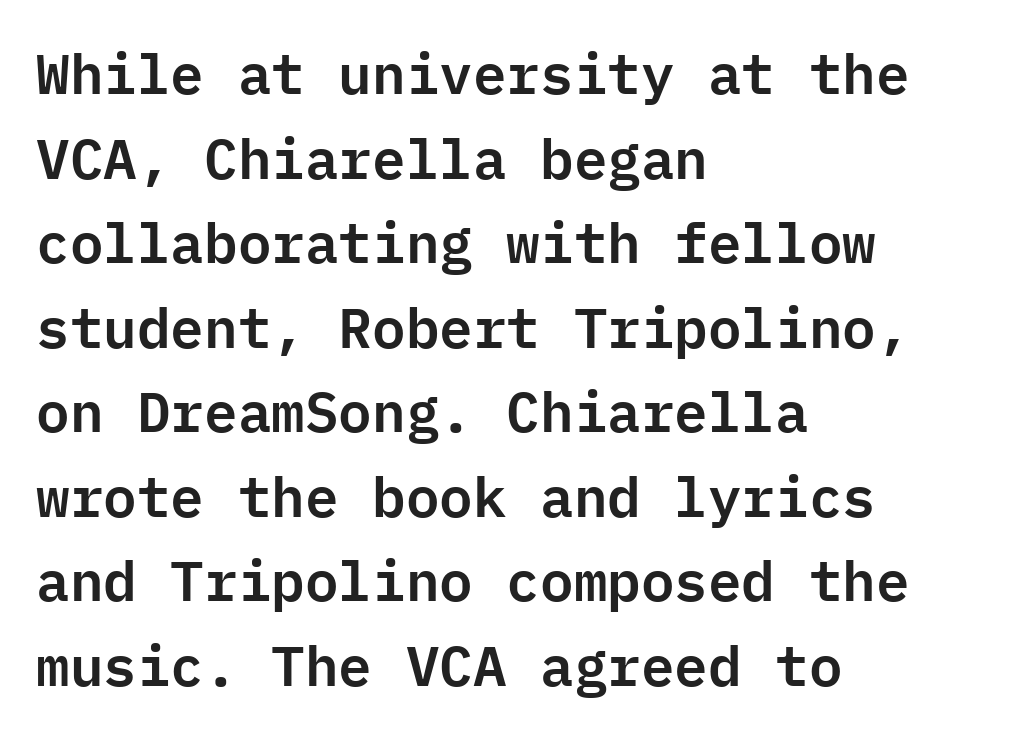
{"serif": "no", "italic": "no", "width": "normal", "stroke_contrast": "low", "x_height": "medium", "monospaced": "yes", "underline": "no", "align": "left", "line_spacing": "normal", "line_spacing_ratio": 1.51, "letter_spacing": "normal", "letter_spacing_em": 0.0, "glyph_px": 56}
